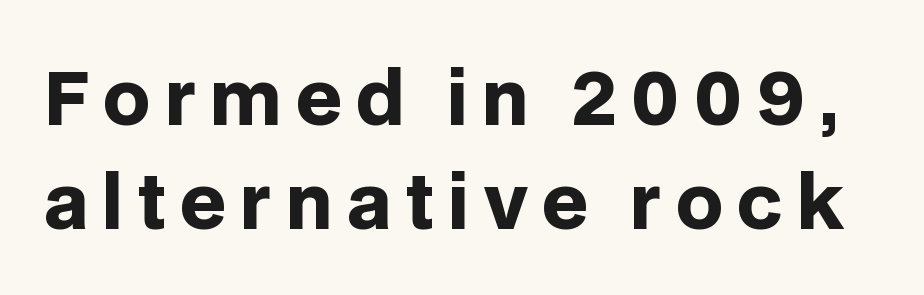
The image shows 73 px heavy sans-serif type, upright; set normal line spacing (1.42x), not underlined; low stroke contrast and a large x-height.
